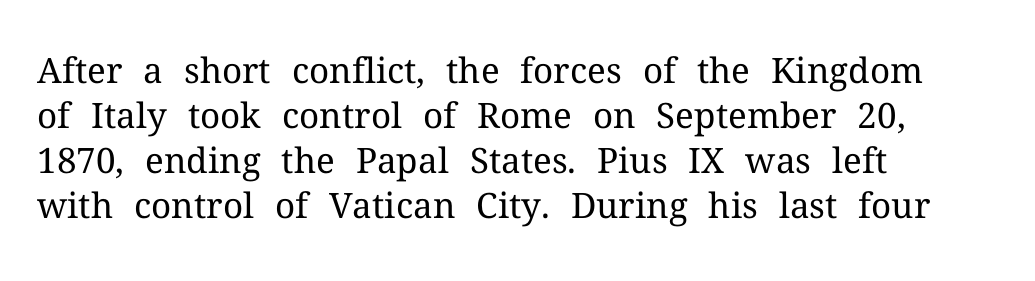
Q: Is the text bold? A: No.
Q: Is the text italic (slanted)? A: No, it is upright.
Q: Is the typeface a serif or a sans-serif typeface? A: Serif.
Q: Is the text underlined? A: No.
Q: How is the paragraph aligned? A: Left-aligned.
Q: Is the spacing between letters normal or unusually wide? A: Normal.
Q: Is the spacing between lines tight, normal or loose? A: Normal.
Q: Width (condensed, normal, or wide)? A: Normal.
Q: Stroke contrast? A: Medium.
Q: x-height? A: Medium.
Q: Monospaced? A: No.
